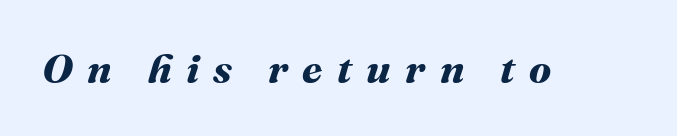
Q: Is the text bold? A: Yes.
Q: Is the text underlined? A: No.
Q: Is the spacing between letters normal or unusually wide? A: Unusually wide.
Q: Width (condensed, normal, or wide)? A: Normal.
Q: Stroke contrast? A: Medium.
Q: x-height? A: Medium.
Q: Monospaced? A: No.
